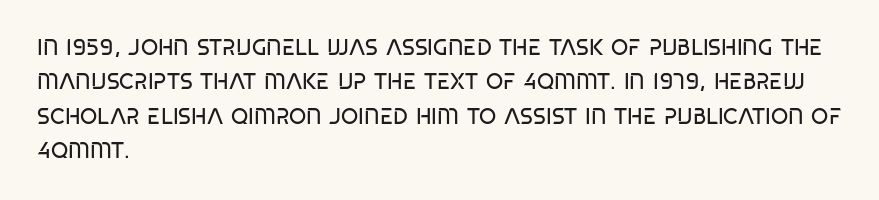
{"italic": "no", "bold": "no", "underline": "no", "align": "left", "line_spacing": "normal", "line_spacing_ratio": 1.56, "letter_spacing": "normal", "letter_spacing_em": 0.0, "glyph_px": 22}
